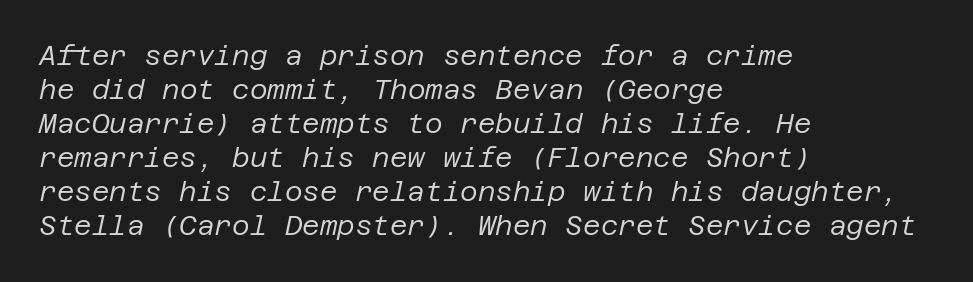
A classic flush-left, rag-right setting is used for this passage. Italic? Definitely — the glyphs are oblique. The space beneath each line is pristine and unruled. The rendering uses a moderate line-height, typical for paragraphs. Heft: none added — not bold.
